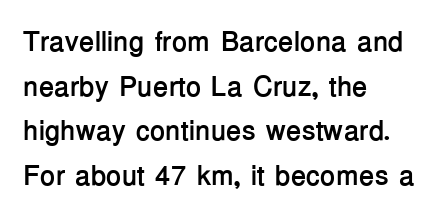
Q: Is the text bold? A: Yes.
Q: Is the text italic (slanted)? A: No, it is upright.
Q: Is the typeface a serif or a sans-serif typeface? A: Sans-serif.
Q: Is the text underlined? A: No.
Q: How is the paragraph aligned? A: Left-aligned.
Q: Is the spacing between letters normal or unusually wide? A: Normal.
Q: Is the spacing between lines tight, normal or loose? A: Normal.
Q: Width (condensed, normal, or wide)? A: Normal.
Q: Stroke contrast? A: Low.
Q: x-height? A: Medium.
Q: Monospaced? A: No.
